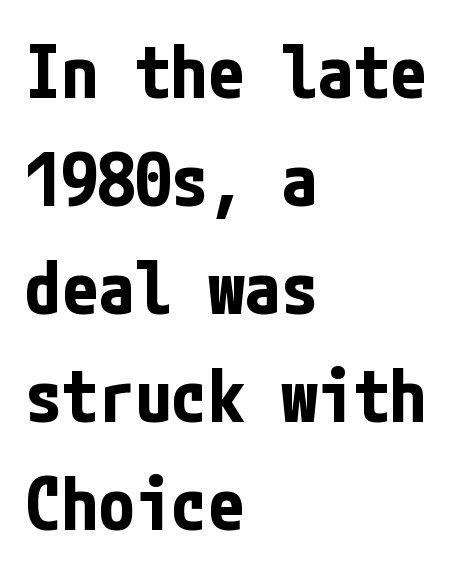
Q: Is the text bold? A: Yes.
Q: Is the text italic (slanted)? A: No, it is upright.
Q: Is the typeface a serif or a sans-serif typeface? A: Sans-serif.
Q: Is the text underlined? A: No.
Q: How is the paragraph aligned? A: Left-aligned.
Q: Is the spacing between letters normal or unusually wide? A: Normal.
Q: Is the spacing between lines tight, normal or loose? A: Normal.
Q: Width (condensed, normal, or wide)? A: Condensed.
Q: Stroke contrast? A: Low.
Q: x-height? A: Medium.
